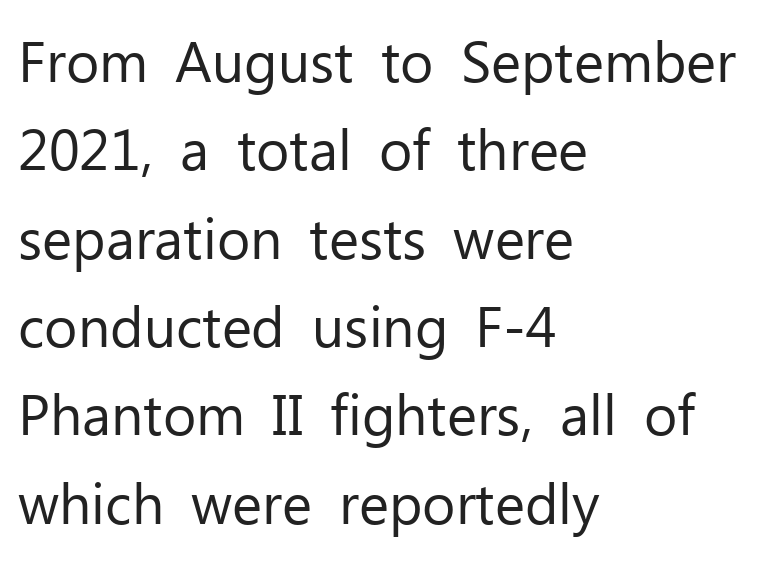
{"serif": "no", "italic": "no", "bold": "no", "weight": "regular", "width": "normal", "stroke_contrast": "low", "x_height": "medium", "monospaced": "no", "underline": "no", "align": "left", "line_spacing": "normal", "line_spacing_ratio": 1.55, "letter_spacing": "normal", "letter_spacing_em": 0.0, "glyph_px": 57}
